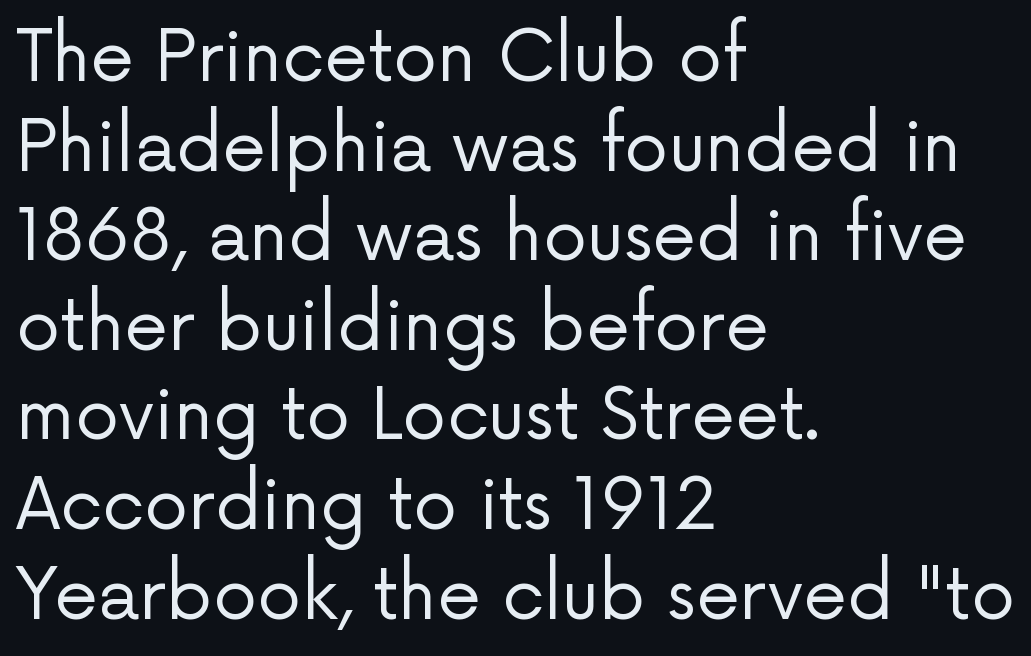
{"serif": "no", "italic": "no", "bold": "no", "weight": "regular", "width": "normal", "stroke_contrast": "low", "x_height": "medium", "monospaced": "no", "underline": "no", "align": "left", "line_spacing": "normal", "line_spacing_ratio": 1.28, "letter_spacing": "normal", "letter_spacing_em": 0.0, "glyph_px": 70}
